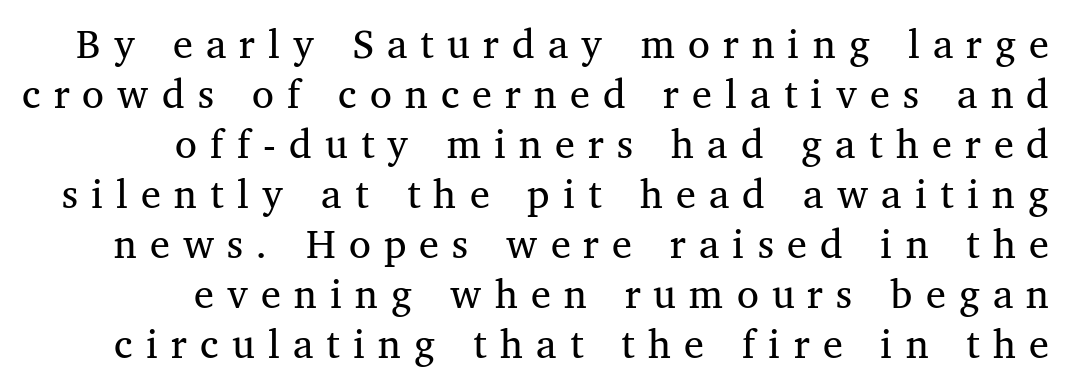
Style check: upright. Leading: standard. These lines stack with their right ends in a neat column. The tracking reads as deliberately expanded to a designer's eye. A light-to-regular cut is what we see here.
